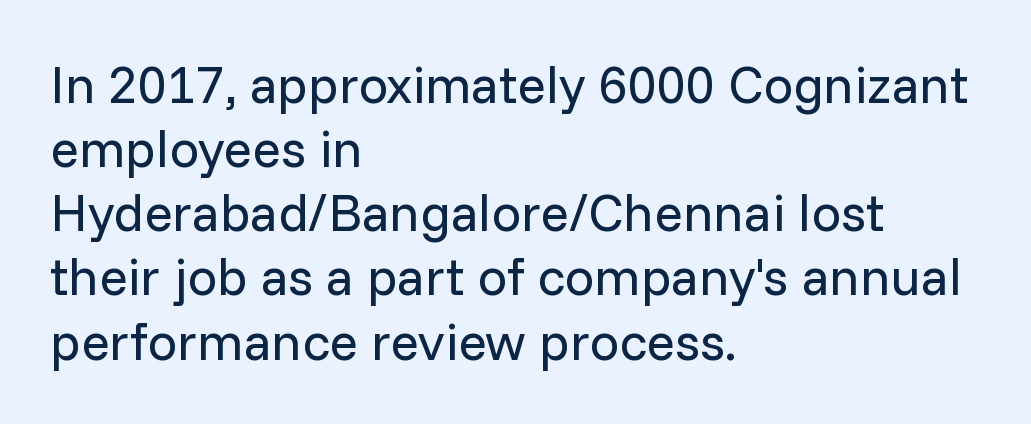
Line starts are locked; line ends wander. Examine the stroke ends and you'll find no serifs. Does extra space separate the letters? No, they use regular spacing. Compared with a typical body face, this is equally light or lighter still. Do the characters align in a grid? No, the font is proportional. Rendered with straight, roman letterforms.
